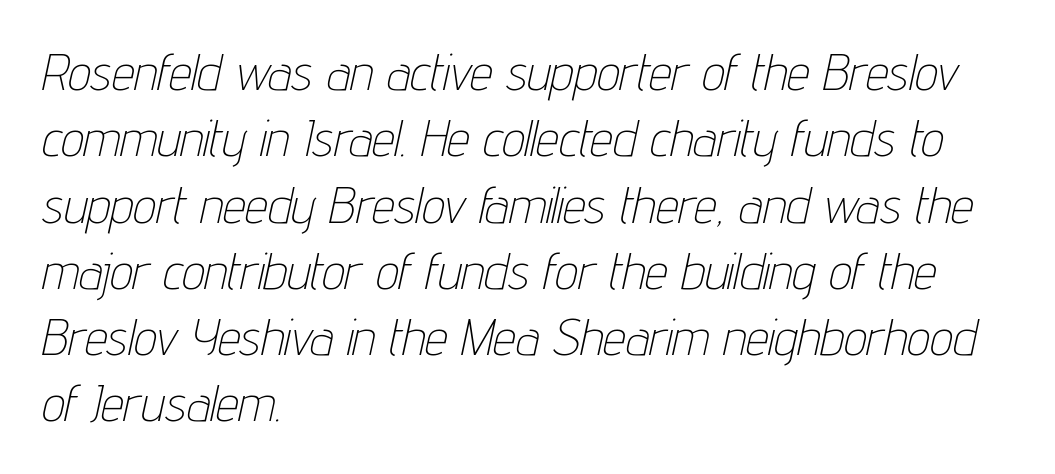
The image shows 51 px thin, condensed type, italic (leaning right); set left-aligned, normal line spacing (1.3x), normal letter spacing, not underlined; low stroke contrast and a medium x-height.
